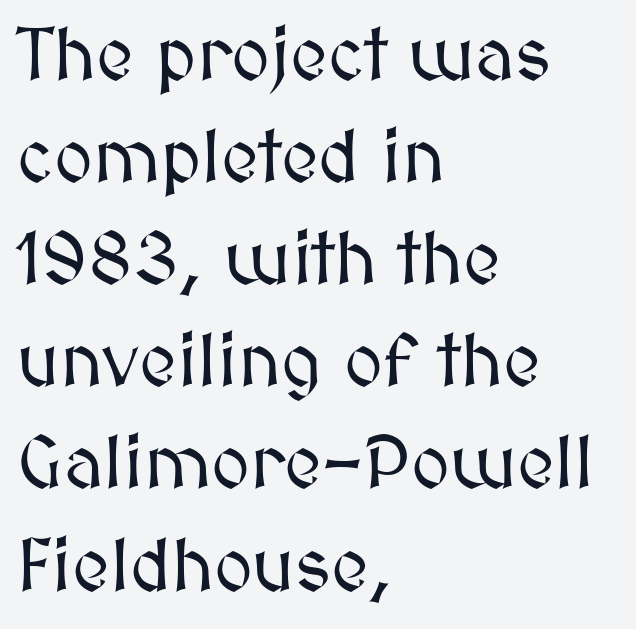
{"italic": "no", "width": "normal", "stroke_contrast": "medium", "x_height": "medium", "monospaced": "no", "underline": "no", "align": "left", "line_spacing": "normal", "line_spacing_ratio": 1.38, "letter_spacing": "normal", "letter_spacing_em": 0.0, "glyph_px": 74}
